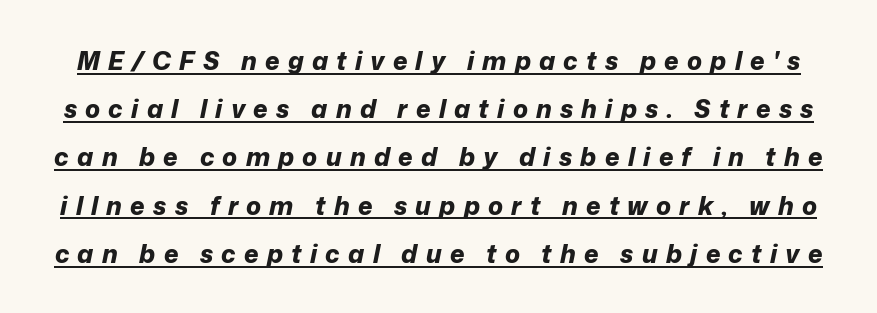
Q: Is the text bold? A: Yes.
Q: Is the text italic (slanted)? A: Yes, it leans right by about 12 degrees.
Q: Is the text underlined? A: Yes.
Q: Is the spacing between letters normal or unusually wide? A: Unusually wide.
Q: Is the spacing between lines tight, normal or loose? A: Loose.
